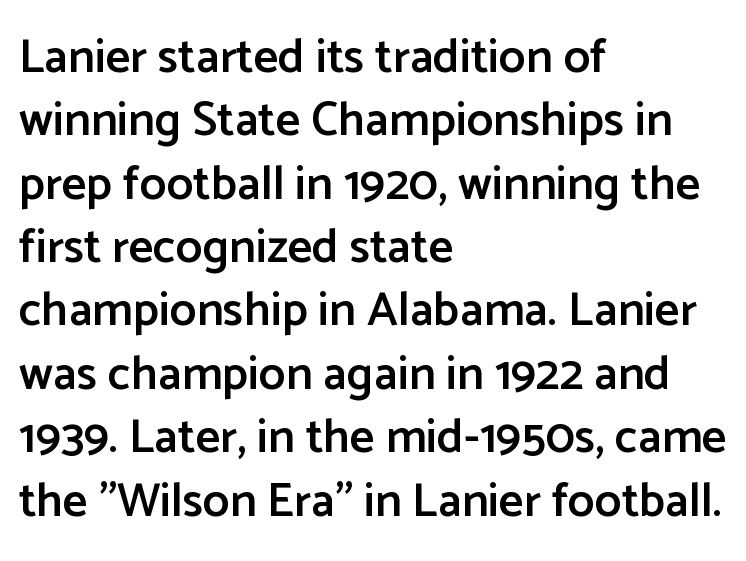
The letterforms sit shoulder to shoulder at normal distance. Are there feet on the stems? There aren't — it's a sans. Descender tails drop into unmarked territory. The rendering uses natural spacing where letterforms have individual widths. The passage shown is semibold, sitting just below true bold. The rendering anchors every line to the left-hand side.
